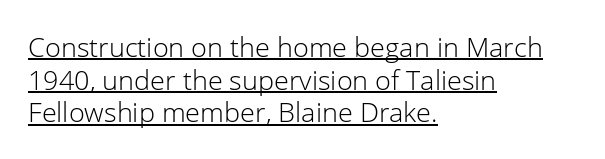
Q: Is the text bold? A: No.
Q: Is the text italic (slanted)? A: No, it is upright.
Q: Is the text underlined? A: Yes.
Q: How is the paragraph aligned? A: Left-aligned.
Q: Is the spacing between letters normal or unusually wide? A: Normal.
